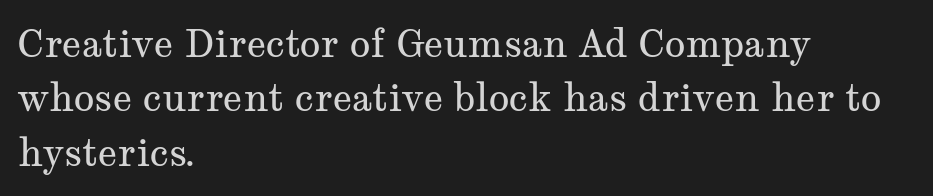
The image shows 38 px regular-weight, wide serif type, upright; set left-aligned, normal line spacing (1.43x), normal letter spacing, not underlined; medium stroke contrast and a medium x-height.
